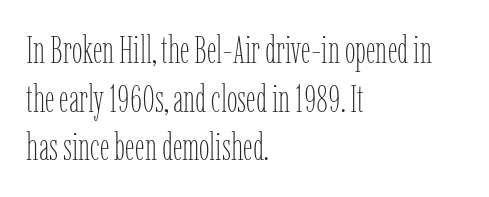
Q: Is the text bold? A: No.
Q: Is the text italic (slanted)? A: No, it is upright.
Q: Is the text underlined? A: No.
Q: How is the paragraph aligned? A: Left-aligned.
Q: Is the spacing between letters normal or unusually wide? A: Normal.
Q: Is the spacing between lines tight, normal or loose? A: Normal.
Q: Width (condensed, normal, or wide)? A: Condensed.
Q: Stroke contrast? A: Low.
Q: x-height? A: Medium.
Q: Monospaced? A: No.
